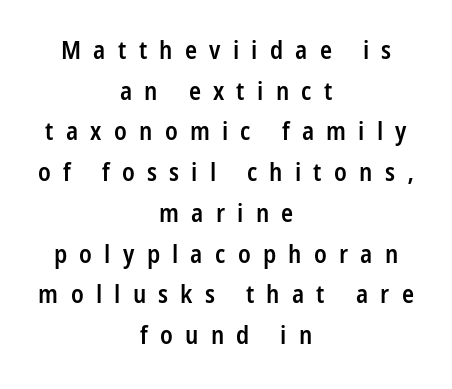
This sample keeps an unexceptional amount of space between lines. The baseline area is clear. This rendering uses center alignment, leaving both contours irregular but symmetric. This is the in-between weight designers call semibold or demi. Every stem runs plumb, perpendicular to the baseline.
